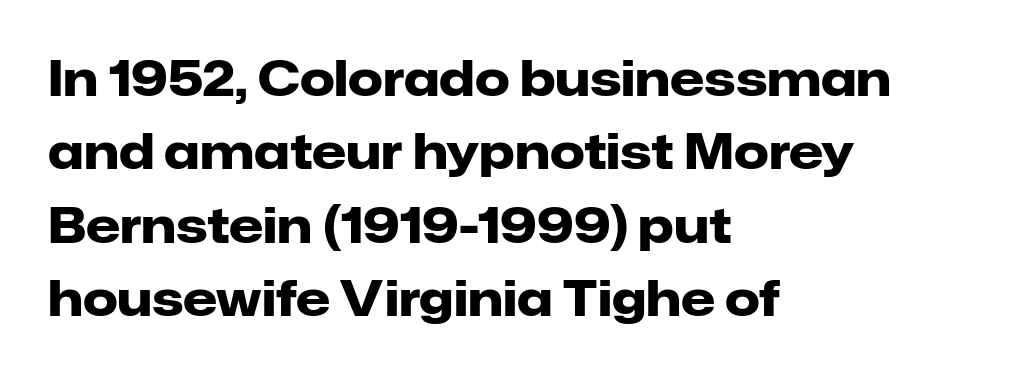
The image shows 49 px heavy sans-serif type, upright; set left-aligned, normal line spacing (1.5x), normal letter spacing, not underlined; low stroke contrast and a medium x-height.
